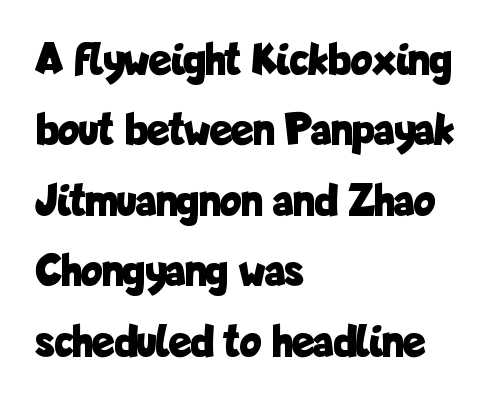
Q: Is the text bold? A: Yes.
Q: Is the text italic (slanted)? A: No, it is upright.
Q: Is the typeface a serif or a sans-serif typeface? A: Sans-serif.
Q: Is the text underlined? A: No.
Q: How is the paragraph aligned? A: Left-aligned.
Q: Is the spacing between letters normal or unusually wide? A: Normal.
Q: Is the spacing between lines tight, normal or loose? A: Normal.
Q: Width (condensed, normal, or wide)? A: Condensed.
Q: Stroke contrast? A: Low.
Q: x-height? A: Medium.
Q: Monospaced? A: No.
